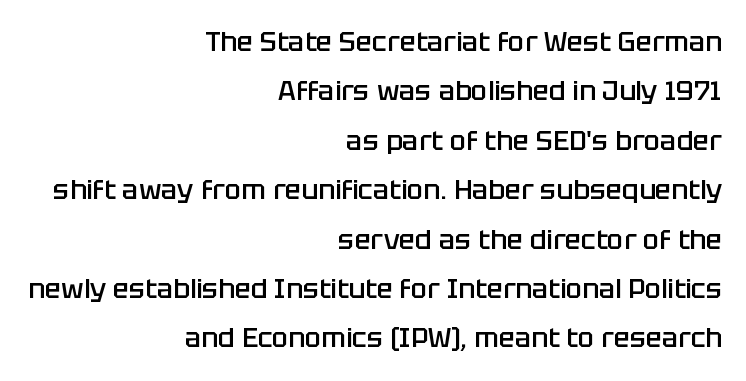
Moderately thickened strokes mark this as semibold type. The specimen omits any rule beneath the text block's lines. The lettering holds an erect, upright posture throughout. Does the copy run flush right? Yes — the right margin is perfectly even.
